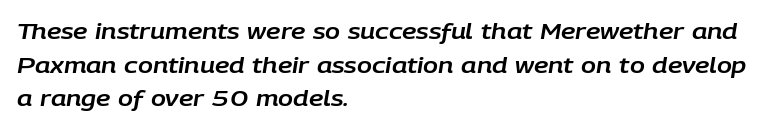
Q: Is the text italic (slanted)? A: Yes, it leans right by about 9 degrees.
Q: Is the text underlined? A: No.
Q: How is the paragraph aligned? A: Left-aligned.
Q: Is the spacing between letters normal or unusually wide? A: Normal.
Q: Is the spacing between lines tight, normal or loose? A: Normal.
